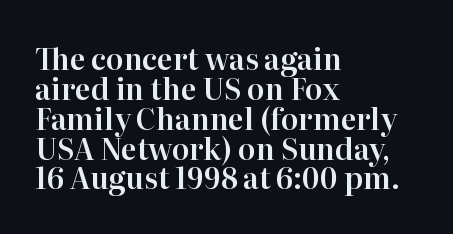
Honestly, there is no underline to notice here at all. This sample uses plain, unmodified letter spacing. Ordinary non-slanted type is in use. A serif font was chosen for this passage.
